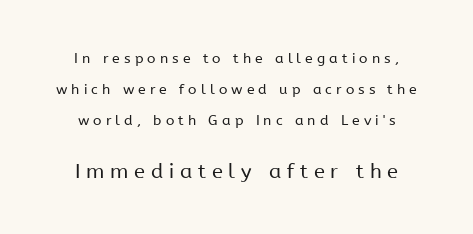
Q: Is the text bold? A: No.
Q: Is the text italic (slanted)? A: No, it is upright.
Q: Is the text underlined? A: No.
Q: Is the spacing between letters normal or unusually wide? A: Unusually wide.
Q: Is the spacing between lines tight, normal or loose? A: Loose.
Q: Which block of text is set in a larger size, the first (top) or the second (bottom)? A: The second (bottom) one.
